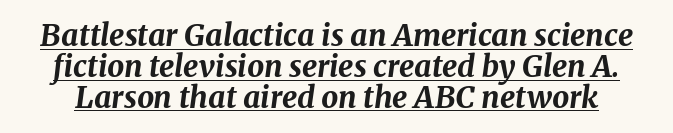
Line spacing here is tight. Strokes here are thick enough to call this a true bold. Note the varied advance widths — an 'i' is clearly narrower than an 'm'. This rendering features underlined lettering. This rendering leaves character spacing at its baseline value. Does the lettering tilt? It does — this is italic.
